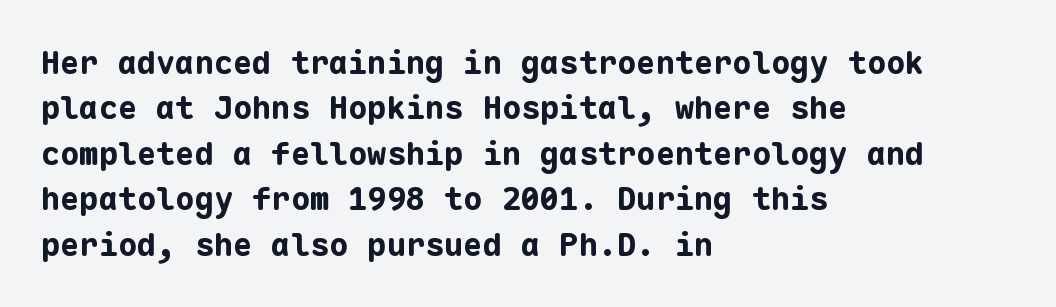
The image shows 32 px bold sans-serif type, upright, monospaced; set left-aligned, normal line spacing (1.42x), normal letter spacing, not underlined; low stroke contrast and a medium x-height.
